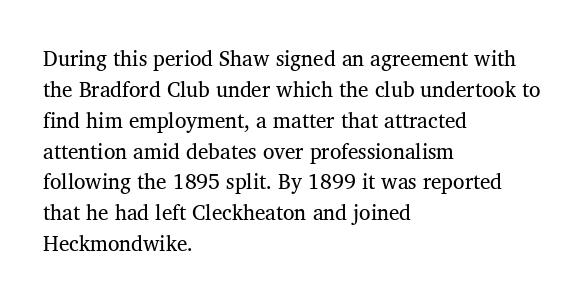
If you drew a line through each stem, it would be perfectly vertical. Leftover space on each line is placed entirely after the last word. The vertical gap from one line to the next is medium. The specimen omits any rule beneath the text block's lines.
